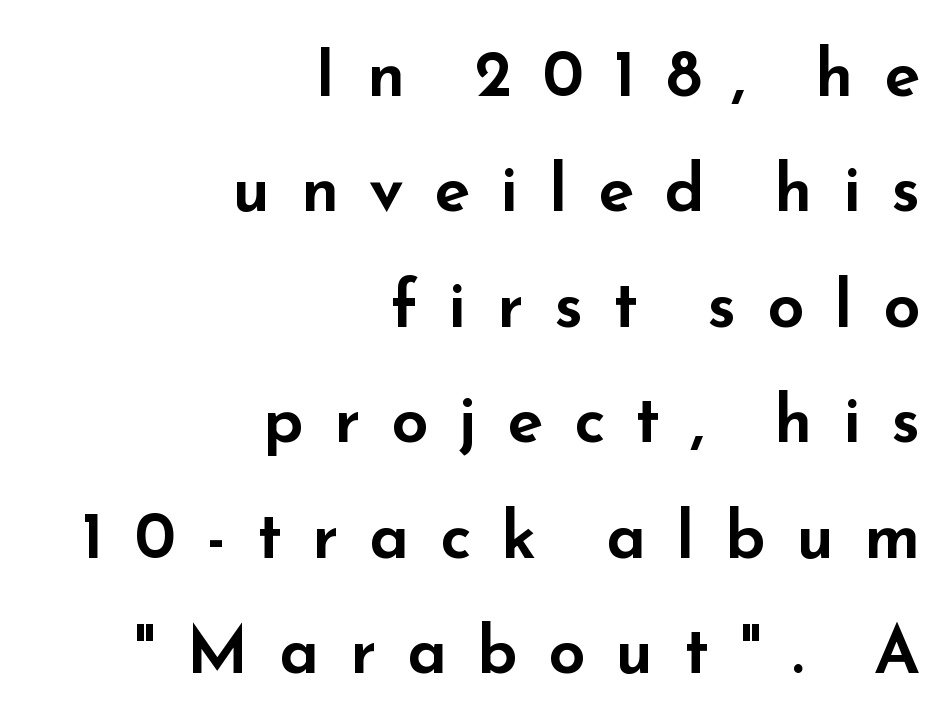
The image shows 66 px wide sans-serif type, upright; set right-aligned, line spacing 1.75x, unusually wide letter spacing (+0.46 em), not underlined; low stroke contrast and a small x-height.
